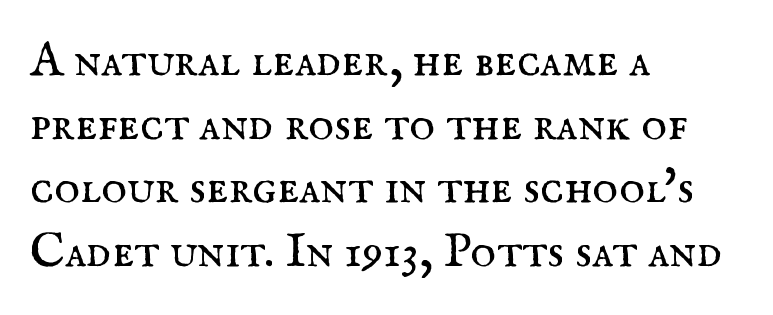
{"serif": "yes", "italic": "no", "bold": "no", "weight": "regular", "width": "normal", "stroke_contrast": "medium", "x_height": "small", "monospaced": "no", "underline": "no", "align": "left", "line_spacing": "normal", "line_spacing_ratio": 1.3, "letter_spacing": "normal", "letter_spacing_em": 0.0, "glyph_px": 49}
